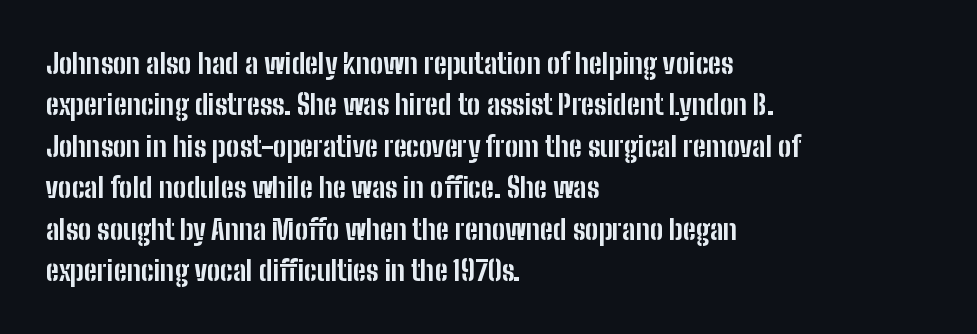
{"serif": "no", "italic": "no", "bold": "yes", "weight": "bold", "width": "condensed", "stroke_contrast": "low", "x_height": "medium", "monospaced": "no", "underline": "no", "align": "left", "line_spacing": "normal", "line_spacing_ratio": 1.48, "letter_spacing": "normal", "letter_spacing_em": 0.0, "glyph_px": 28}
